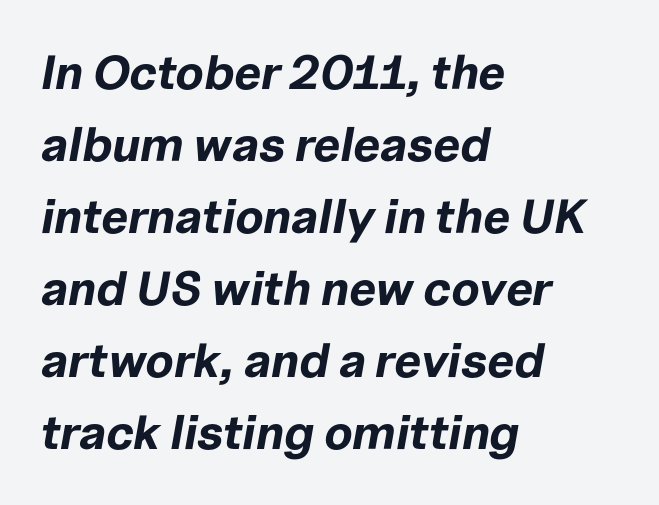
The face used here has a pronounced slope to its letters. On the weight axis this lands at bold, roughly 700. Descenders are the only things crossing below the line. The passage shown is typed in a proportional face where columns would drift. Short note: letters normally spaced.
